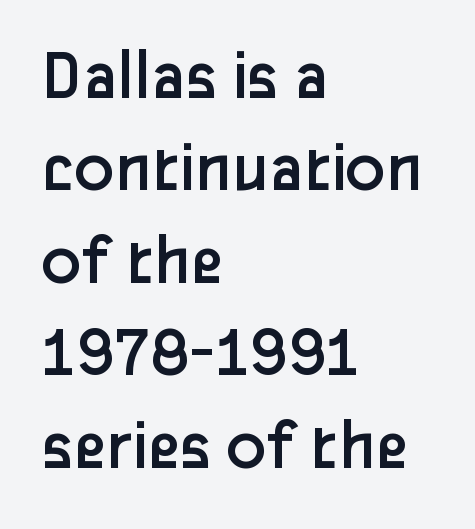
Does the lettering tilt? It doesn't — this is upright. Typeset ragged right — the left edge is the straight one. Proportional: the letters do not fall into vertical columns. In terms of letterspacing, this is plain default setting. A quiet, ordinary-to-light weight characterises the typeface. The letters carry no serifs — their stems end cleanly without finishing strokes.
